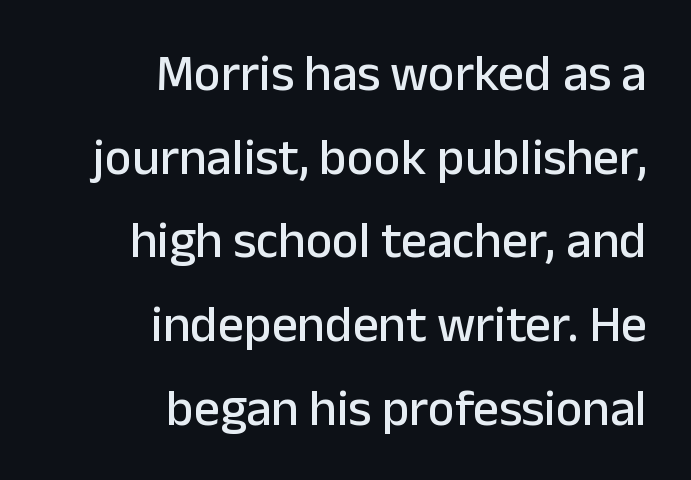
{"serif": "no", "italic": "no", "width": "normal", "stroke_contrast": "low", "x_height": "medium", "monospaced": "no", "underline": "no", "align": "right", "line_spacing": "normal", "line_spacing_ratio": 1.64, "letter_spacing": "normal", "letter_spacing_em": 0.0, "glyph_px": 51}
